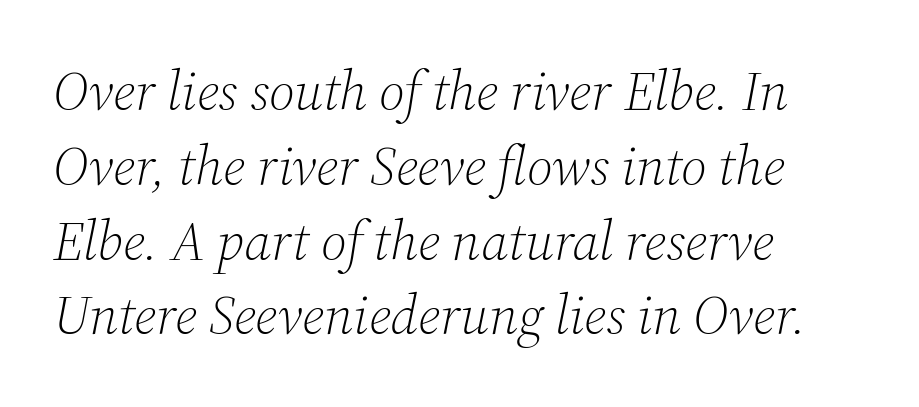
The image shows 55 px light serif type, italic (leaning right); set left-aligned, normal line spacing (1.36x), normal letter spacing, not underlined; medium stroke contrast and a medium x-height.
